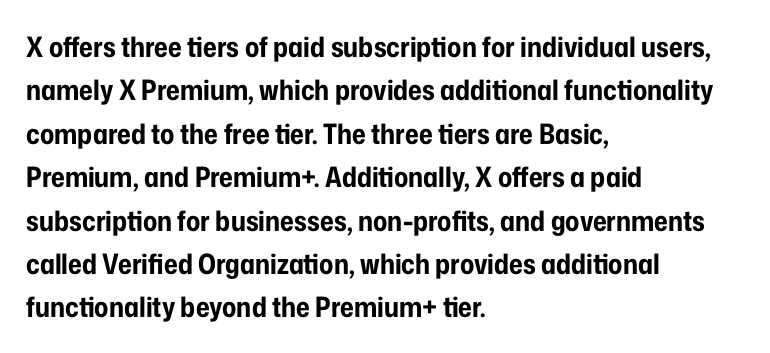
Q: Is the text bold? A: Yes.
Q: Is the text italic (slanted)? A: No, it is upright.
Q: Is the typeface a serif or a sans-serif typeface? A: Sans-serif.
Q: Is the text underlined? A: No.
Q: How is the paragraph aligned? A: Left-aligned.
Q: Is the spacing between letters normal or unusually wide? A: Normal.
Q: Is the spacing between lines tight, normal or loose? A: Normal.
Q: Width (condensed, normal, or wide)? A: Condensed.
Q: Stroke contrast? A: Low.
Q: x-height? A: Medium.
Q: Monospaced? A: No.
